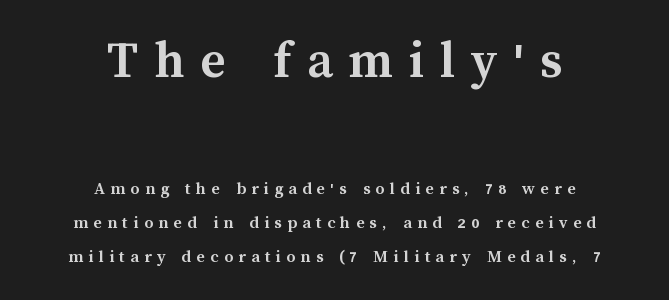
{"italic": "no", "bold": "yes", "weight": "semibold", "width": "normal", "stroke_contrast": "medium", "x_height": "medium", "monospaced": "no", "underline": "no", "align": "center", "line_spacing": "loose", "line_spacing_ratio": 1.9, "letter_spacing": "wide", "letter_spacing_em": 0.29, "larger_block": "first", "size_ratio": 3.0, "glyph_px": 54}
